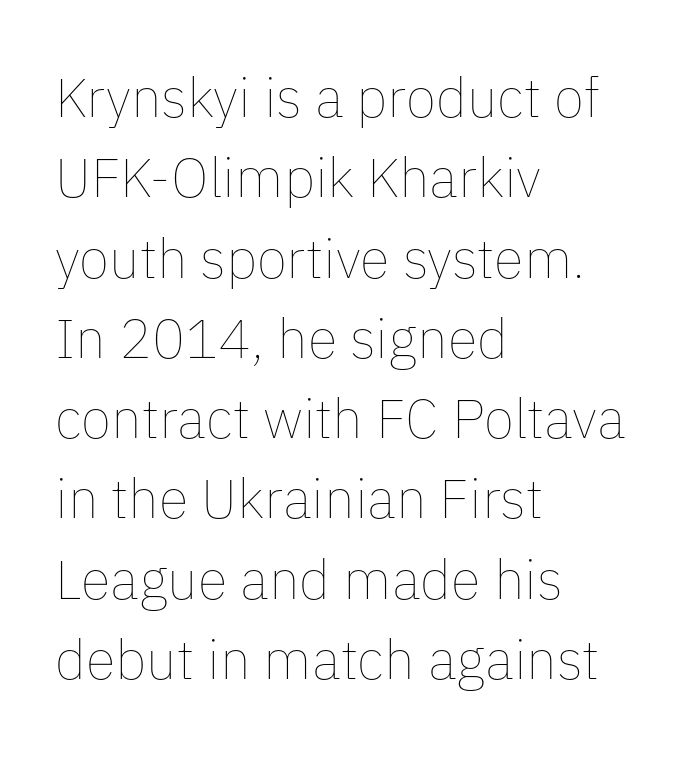
Q: Is the text bold? A: No.
Q: Is the text italic (slanted)? A: No, it is upright.
Q: Is the text underlined? A: No.
Q: How is the paragraph aligned? A: Left-aligned.
Q: Is the spacing between letters normal or unusually wide? A: Normal.
Q: Is the spacing between lines tight, normal or loose? A: Normal.
Q: Width (condensed, normal, or wide)? A: Normal.
Q: Stroke contrast? A: Low.
Q: x-height? A: Medium.
Q: Monospaced? A: No.
